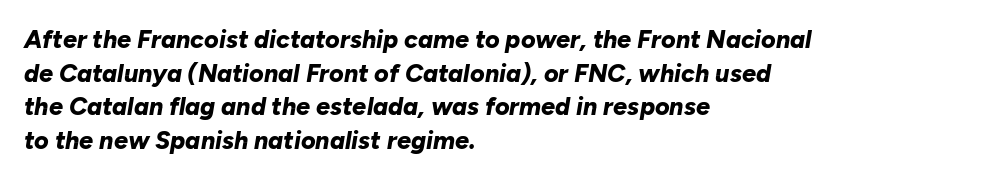
Caption: multi-line text, flush left, ragged right. Between one letter and the next there's only the usual sliver of space. A typesetter would call this leading conventional body-copy spacing. The strokes are fattened all the way to bold.
